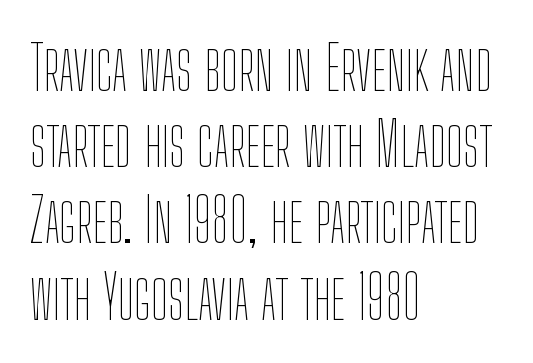
{"italic": "no", "bold": "no", "weight": "thin", "width": "condensed", "stroke_contrast": "low", "x_height": "medium", "monospaced": "no", "underline": "no", "align": "left", "line_spacing": "normal", "line_spacing_ratio": 1.25, "letter_spacing": "normal", "letter_spacing_em": 0.0, "glyph_px": 61}
